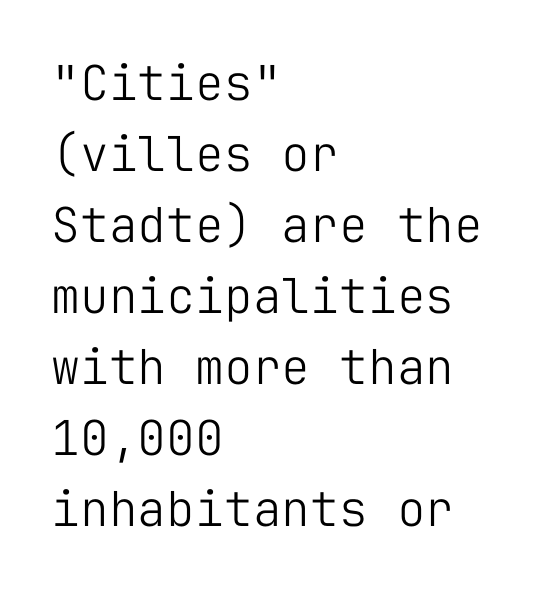
Horizontal bands of white between lines are of average thickness. Spacing verdict: monospaced, one width for all characters. The weight tops out at a normal text grade. Decoration check: the copy has no underline. The gaps between neighbouring characters are ordinary and unremarkable. Rendered with straight, roman letterforms.
